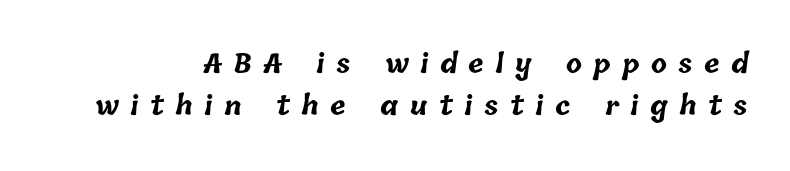
The image shows 26 px bold type; set normal line spacing (1.62x), unusually wide letter spacing (+0.44 em), not underlined.
